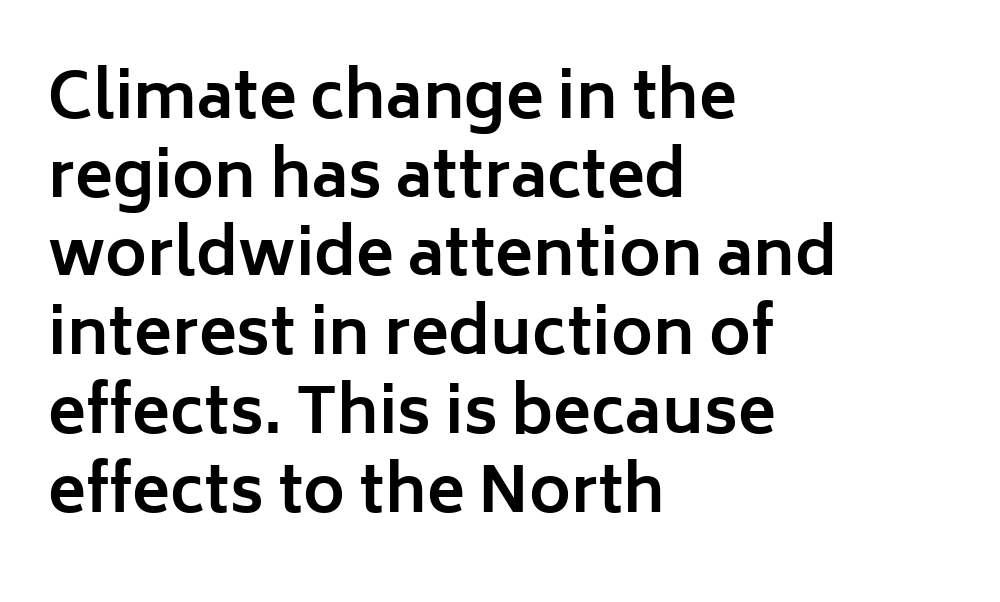
Q: Is the text bold? A: Yes.
Q: Is the text italic (slanted)? A: No, it is upright.
Q: Is the typeface a serif or a sans-serif typeface? A: Sans-serif.
Q: Is the text underlined? A: No.
Q: How is the paragraph aligned? A: Left-aligned.
Q: Is the spacing between letters normal or unusually wide? A: Normal.
Q: Is the spacing between lines tight, normal or loose? A: Normal.
Q: Width (condensed, normal, or wide)? A: Normal.
Q: Stroke contrast? A: Low.
Q: x-height? A: Medium.
Q: Monospaced? A: No.
